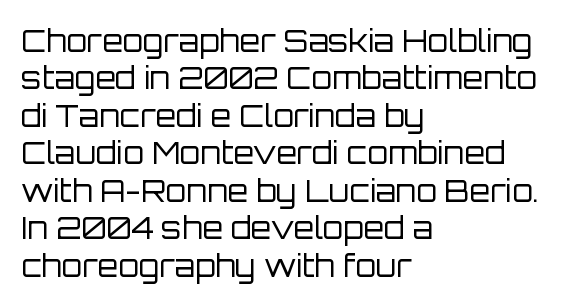
Character widths vary here, with narrow letters taking less room than wide ones. Vertically, the passage feels balanced, rows spaced as you'd expect. The compositor pushed each line to the left boundary. A quiet, ordinary-to-light weight characterises the typeface. To sum up the face: it is a sans, with no serifs.
